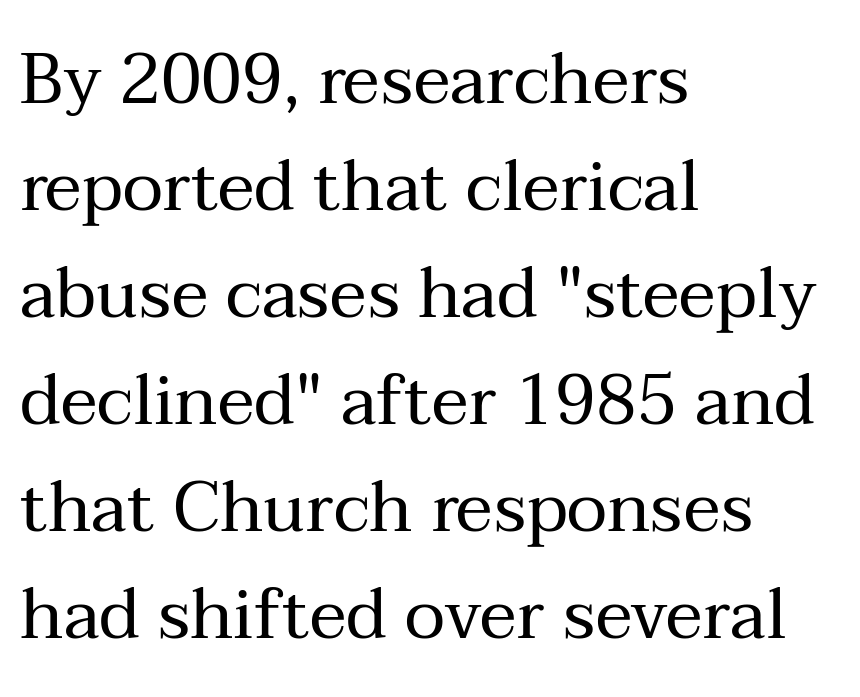
{"serif": "yes", "italic": "no", "bold": "no", "weight": "regular", "width": "normal", "stroke_contrast": "medium", "x_height": "medium", "monospaced": "no", "underline": "no", "align": "left", "line_spacing": "normal", "line_spacing_ratio": 1.53, "letter_spacing": "normal", "letter_spacing_em": 0.0, "glyph_px": 70}
